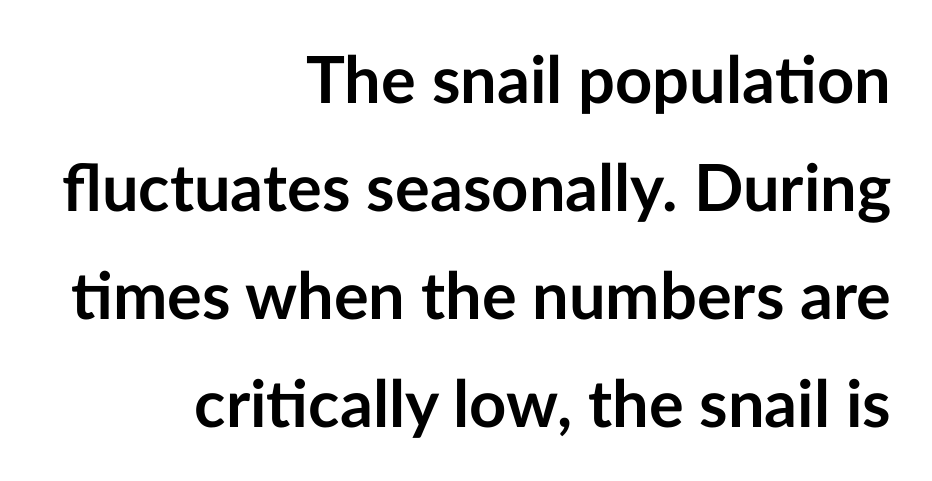
{"serif": "no", "italic": "no", "bold": "yes", "weight": "semibold", "width": "normal", "stroke_contrast": "low", "x_height": "medium", "monospaced": "no", "underline": "no", "align": "right", "line_spacing": "normal", "line_spacing_ratio": 1.66, "letter_spacing": "normal", "letter_spacing_em": 0.0, "glyph_px": 65}
